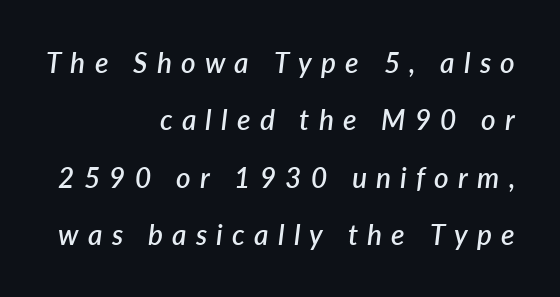
The image shows 28 px semibold type, italic (leaning right); set right-aligned, loose line spacing (2.05x), unusually wide letter spacing (+0.33 em), not underlined; low stroke contrast and a medium x-height.
